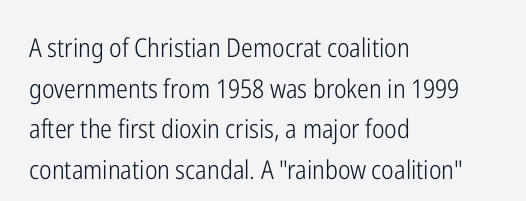
Q: Is the text bold? A: No.
Q: Is the text italic (slanted)? A: No, it is upright.
Q: Is the text underlined? A: No.
Q: How is the paragraph aligned? A: Left-aligned.
Q: Is the spacing between letters normal or unusually wide? A: Normal.
Q: Is the spacing between lines tight, normal or loose? A: Normal.
